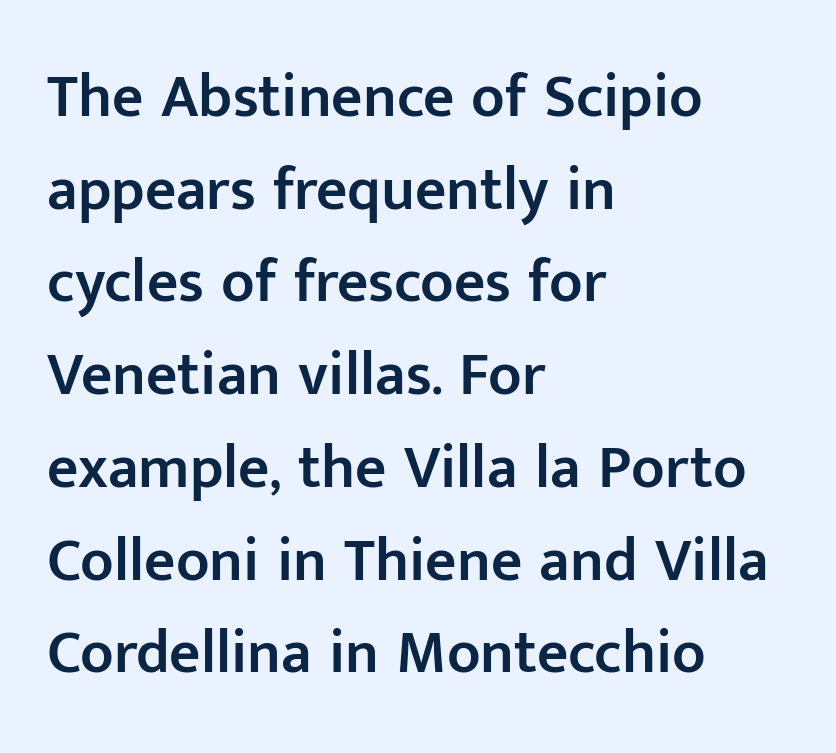
The image shows 61 px semibold sans-serif type, upright; set left-aligned, normal line spacing (1.52x), normal letter spacing, not underlined; low stroke contrast and a medium x-height.
